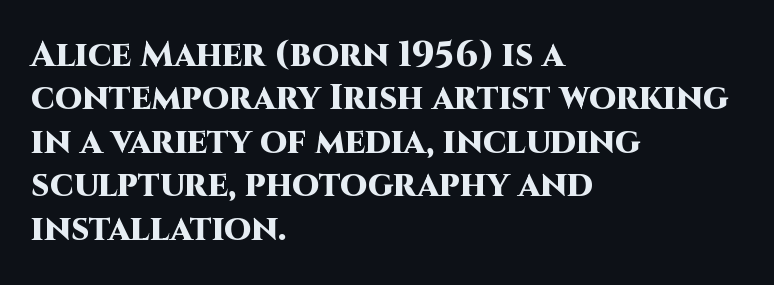
The image shows 35 px heavy sans-serif type, upright; set left-aligned, line spacing 1.24x, normal letter spacing, not underlined; high stroke contrast and a large x-height.
